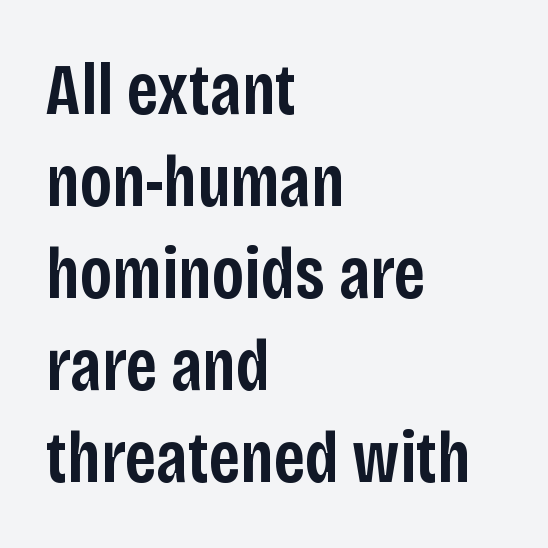
Q: Is the text bold? A: Semi-bold.
Q: Is the text italic (slanted)? A: No, it is upright.
Q: Is the typeface a serif or a sans-serif typeface? A: Sans-serif.
Q: Is the text underlined? A: No.
Q: How is the paragraph aligned? A: Left-aligned.
Q: Is the spacing between letters normal or unusually wide? A: Normal.
Q: Is the spacing between lines tight, normal or loose? A: Normal.
Q: Width (condensed, normal, or wide)? A: Condensed.
Q: Stroke contrast? A: Low.
Q: x-height? A: Large.
Q: Monospaced? A: No.
